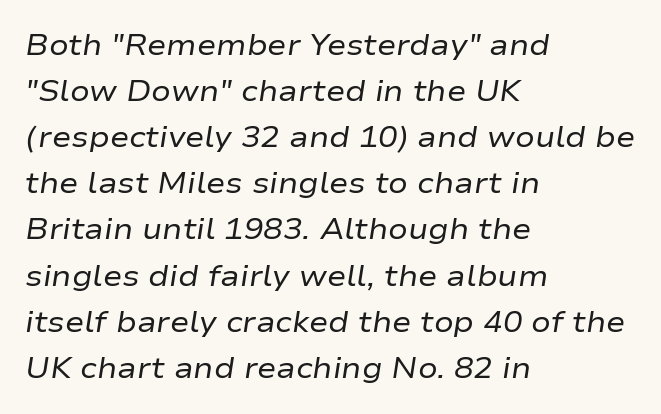
The image shows 29 px regular-weight, wide type, italic (leaning right); set left-aligned, normal line spacing (1.59x), normal letter spacing, not underlined; low stroke contrast and a medium x-height.
